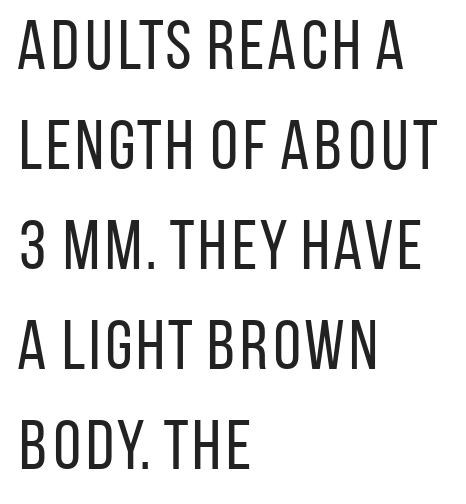
Q: Is the text bold? A: No.
Q: Is the text italic (slanted)? A: No, it is upright.
Q: Is the typeface a serif or a sans-serif typeface? A: Sans-serif.
Q: Is the text underlined? A: No.
Q: How is the paragraph aligned? A: Left-aligned.
Q: Is the spacing between letters normal or unusually wide? A: Normal.
Q: Is the spacing between lines tight, normal or loose? A: Normal.
Q: Width (condensed, normal, or wide)? A: Condensed.
Q: Stroke contrast? A: Low.
Q: x-height? A: Large.
Q: Monospaced? A: No.
